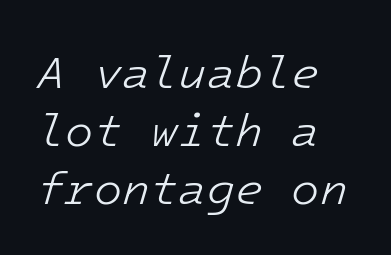
{"italic": "yes", "lean": "right", "slant_degrees": 16, "bold": "no", "weight": "light", "width": "normal", "stroke_contrast": "low", "x_height": "medium", "monospaced": "yes", "underline": "no", "align": "left", "line_spacing": "normal", "line_spacing_ratio": 1.26, "letter_spacing": "normal", "letter_spacing_em": 0.0, "glyph_px": 46}
